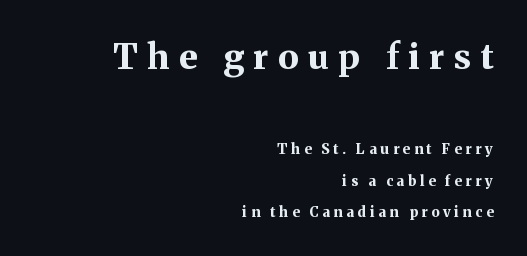
The image shows 35 px bold serif type, upright; set right-aligned, loose line spacing (2.24x), unusually wide letter spacing (+0.27 em), not underlined; the first (top) block is 2.5x larger; medium stroke contrast and a medium x-height.
